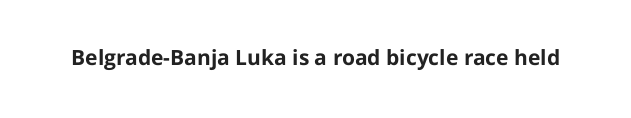
The letterforms sit shoulder to shoulder at normal distance. These lines were composed using upright roman letters. Check the space under the baseline: it is left empty. The sample has been set heavy, in full bold.
